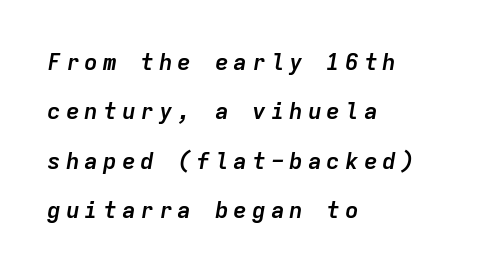
These words are printed bold, with thick strokes throughout. Would a proofreader flag this as italicized? Yes. Compared with a centered layout, this one pins lines to the left instead. Type without underlining. Leading: increased. Is the letter spacing exaggerated? Yes — the characters are pushed far apart.
